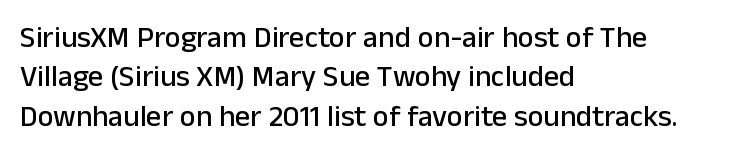
{"serif": "no", "italic": "no", "width": "normal", "stroke_contrast": "low", "x_height": "medium", "monospaced": "no", "underline": "no", "align": "left", "line_spacing": "normal", "line_spacing_ratio": 1.31, "letter_spacing": "normal", "letter_spacing_em": 0.0, "glyph_px": 30}
